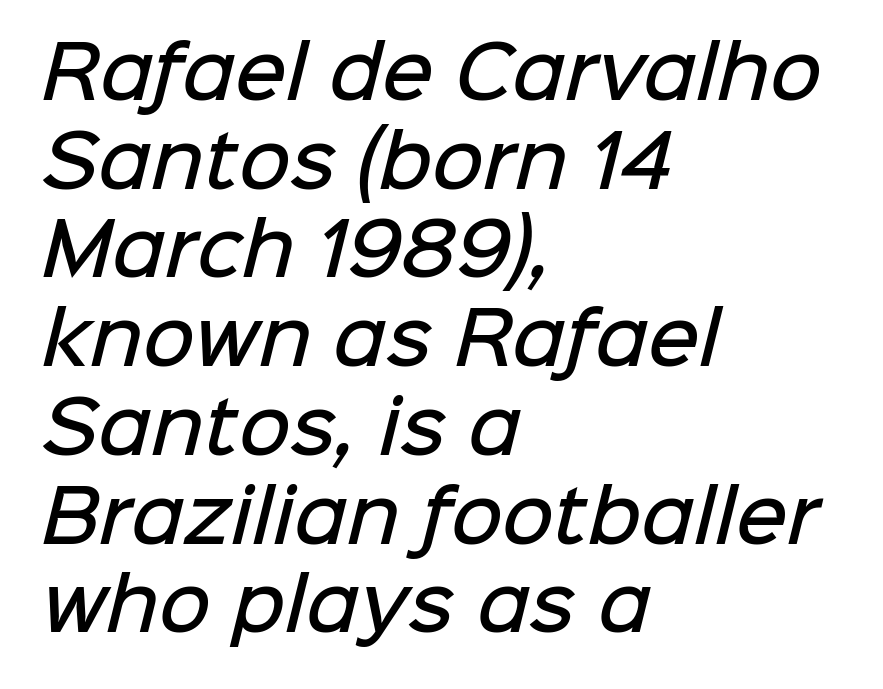
The image shows 71 px semibold sans-serif type; set left-aligned, normal line spacing (1.25x), normal letter spacing, not underlined; low stroke contrast and a medium x-height.
